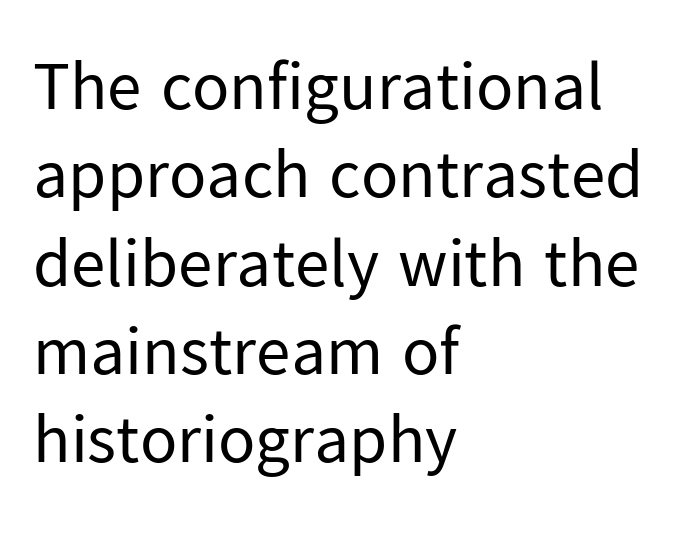
Q: Is the text bold? A: No.
Q: Is the text italic (slanted)? A: No, it is upright.
Q: Is the typeface a serif or a sans-serif typeface? A: Sans-serif.
Q: Is the text underlined? A: No.
Q: How is the paragraph aligned? A: Left-aligned.
Q: Is the spacing between letters normal or unusually wide? A: Normal.
Q: Is the spacing between lines tight, normal or loose? A: Normal.
Q: Width (condensed, normal, or wide)? A: Normal.
Q: Stroke contrast? A: Low.
Q: x-height? A: Medium.
Q: Monospaced? A: No.
